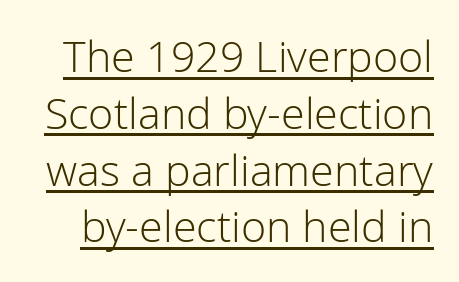
The image shows 43 px light sans-serif type, upright; set normal line spacing (1.32x), normal letter spacing, underlined; low stroke contrast and a medium x-height.
